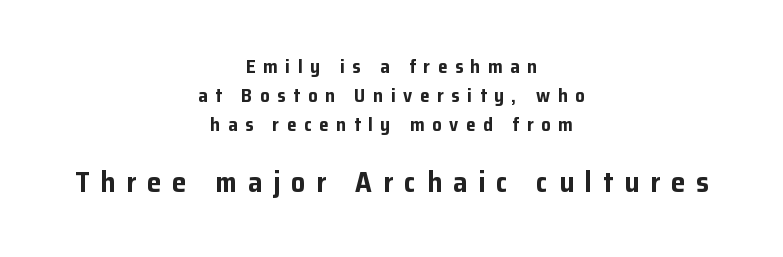
Evenly set lines give the paragraph a standard silhouette. You get the small type first, then a jump to larger type. The space beneath each line is pristine and unruled. Typeset on center — no edge is straight. The letterforms stand isolated, each surrounded by extra space. Stroke thickness is high; the sample reads as a true bold.
